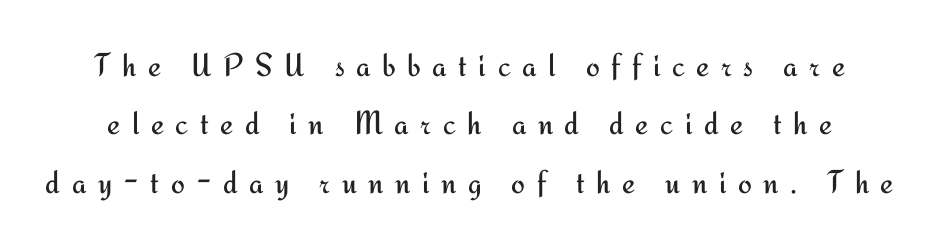
The strokes carry an ordinary text weight at most. The lettering holds an erect, upright posture throughout. Spacing verdict: proportional, widths tailored to each character. The type family on display is of the sans-serif kind.
